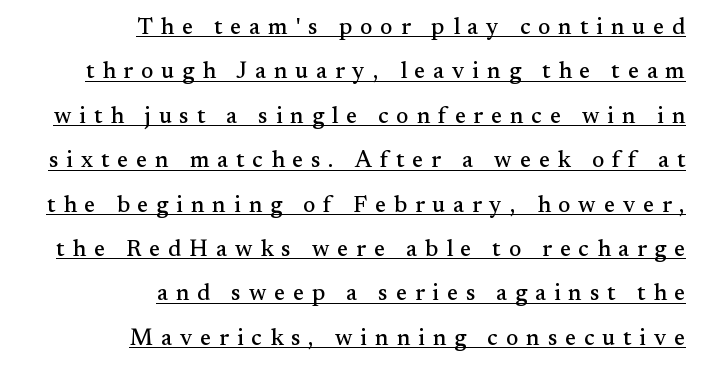
The image shows 23 px text type, upright; set right-aligned, loose line spacing (1.93x), unusually wide letter spacing (+0.35 em), underlined.
